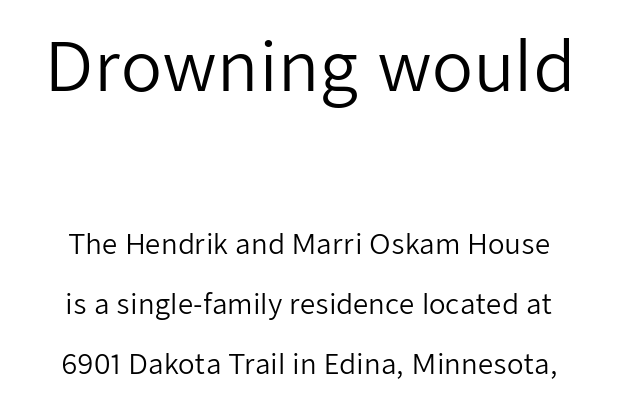
{"serif": "no", "italic": "no", "bold": "no", "weight": "regular", "width": "normal", "stroke_contrast": "low", "x_height": "medium", "monospaced": "no", "underline": "no", "line_spacing": "loose", "line_spacing_ratio": 2.22, "letter_spacing": "normal", "letter_spacing_em": 0.0, "larger_block": "first", "size_ratio": 2.48, "glyph_px": 67}
